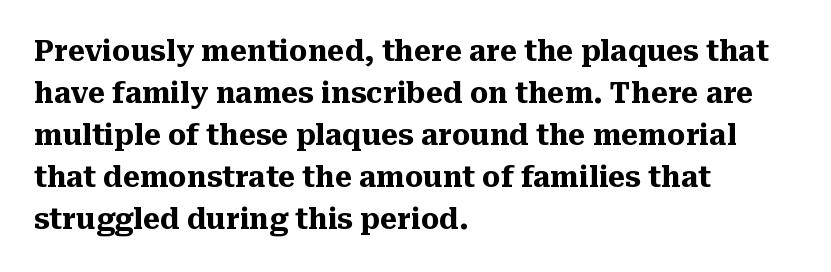
Q: Is the text bold? A: Yes.
Q: Is the text italic (slanted)? A: No, it is upright.
Q: Is the typeface a serif or a sans-serif typeface? A: Serif.
Q: Is the text underlined? A: No.
Q: How is the paragraph aligned? A: Left-aligned.
Q: Is the spacing between letters normal or unusually wide? A: Normal.
Q: Is the spacing between lines tight, normal or loose? A: Normal.
Q: Width (condensed, normal, or wide)? A: Normal.
Q: Stroke contrast? A: Medium.
Q: x-height? A: Medium.
Q: Monospaced? A: No.
